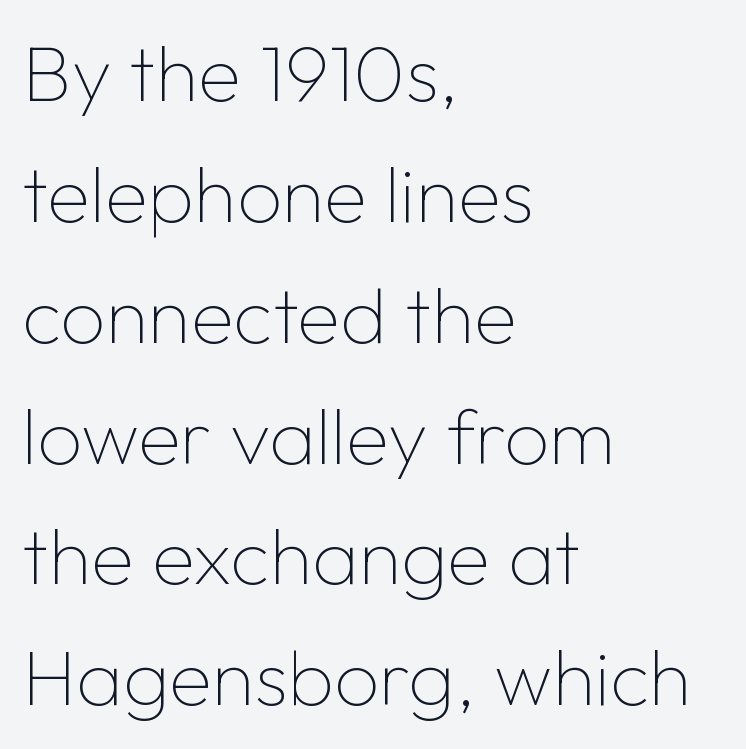
Regarding serifs, this sample does without them. Is the stroke heavy? The answer is a plain regular-or-lighter. Reading down the column, the eye jumps a familiar distance to each next line. This is the regular roman posture of the typeface. The string is rendered with underlining switched off.
